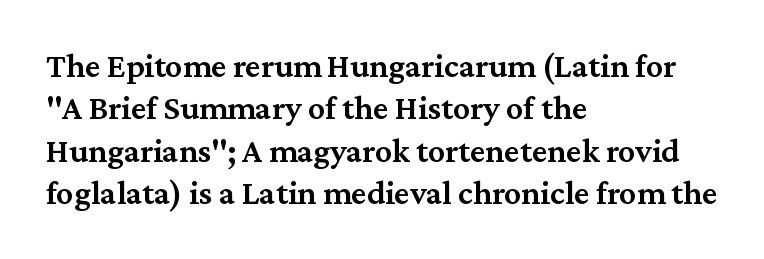
The image shows 34 px semibold serif type, upright; set left-aligned, normal line spacing (1.25x), normal letter spacing, not underlined; medium stroke contrast and a medium x-height.
